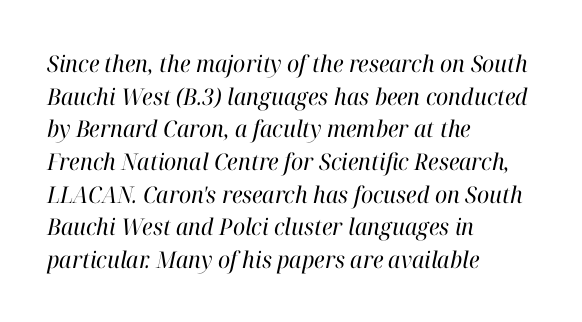
Q: Is the text bold? A: No.
Q: Is the text italic (slanted)? A: Yes, it leans right by about 12 degrees.
Q: Is the text underlined? A: No.
Q: How is the paragraph aligned? A: Left-aligned.
Q: Is the spacing between letters normal or unusually wide? A: Normal.
Q: Is the spacing between lines tight, normal or loose? A: Normal.
